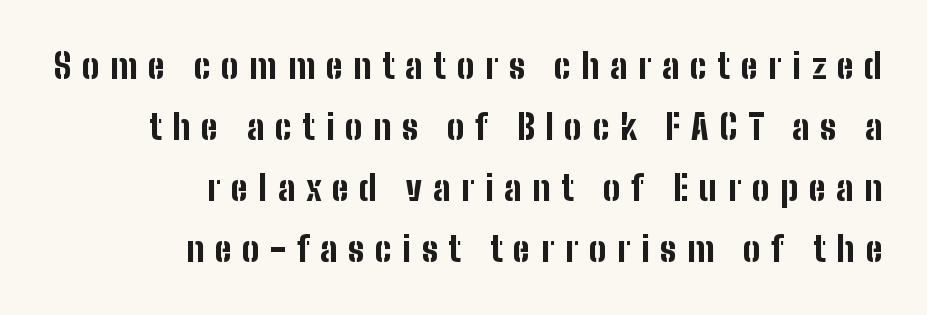
The specimen omits any rule beneath the text block's lines. Line endings align vertically; line beginnings do not. Every stem runs plumb, perpendicular to the baseline. The face used here is proportionally spaced, like ordinary book or web type. This sample uses a sans-serif face.
